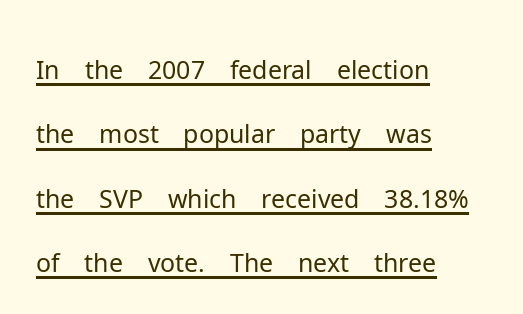
The image shows 51 px light sans-serif type, upright; set left-aligned, normal line spacing (1.26x), normal letter spacing, underlined; low stroke contrast and a medium x-height.
